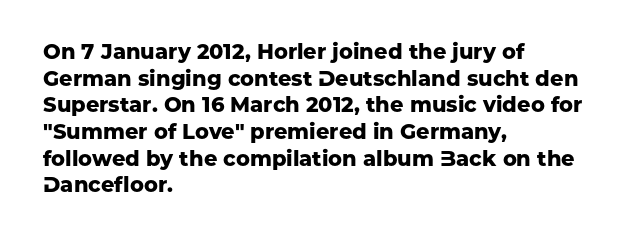
Q: Is the text bold? A: Yes.
Q: Is the text italic (slanted)? A: No, it is upright.
Q: Is the text underlined? A: No.
Q: How is the paragraph aligned? A: Left-aligned.
Q: Is the spacing between letters normal or unusually wide? A: Normal.
Q: Is the spacing between lines tight, normal or loose? A: Normal.
